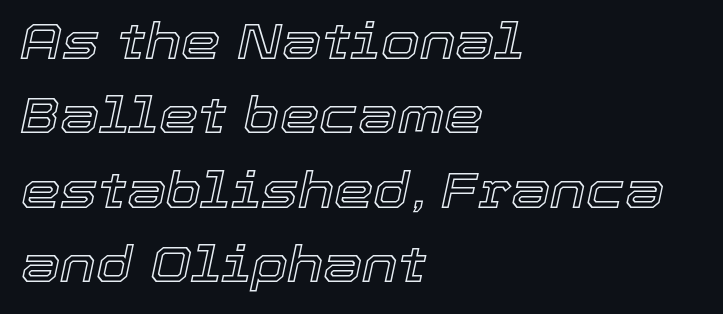
{"italic": "yes", "lean": "right", "slant_degrees": 12, "width": "normal", "x_height": "medium", "monospaced": "no", "underline": "no", "align": "left", "line_spacing": "normal", "line_spacing_ratio": 1.49, "letter_spacing": "normal", "letter_spacing_em": 0.0, "glyph_px": 50}
